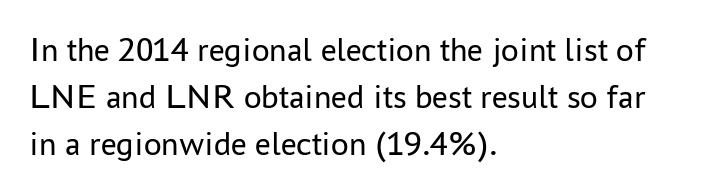
The image shows 35 px regular-weight sans-serif type, upright; set left-aligned, normal line spacing (1.34x), normal letter spacing, not underlined; low stroke contrast and a medium x-height.
